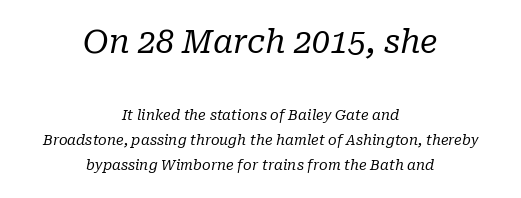
The image shows 32 px regular-weight serif type, italic (leaning right); set centered, line spacing 1.81x, normal letter spacing, not underlined; the first (top) block is 2.29x larger; low stroke contrast and a medium x-height.
